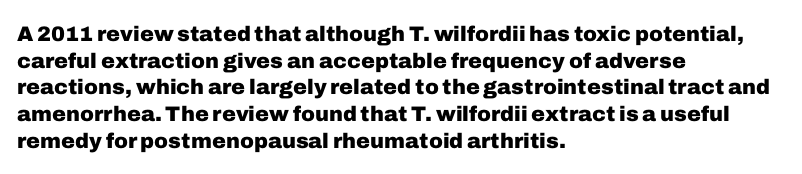
The image shows 21 px bold type, upright; set left-aligned, normal line spacing (1.27x), normal letter spacing, not underlined.
